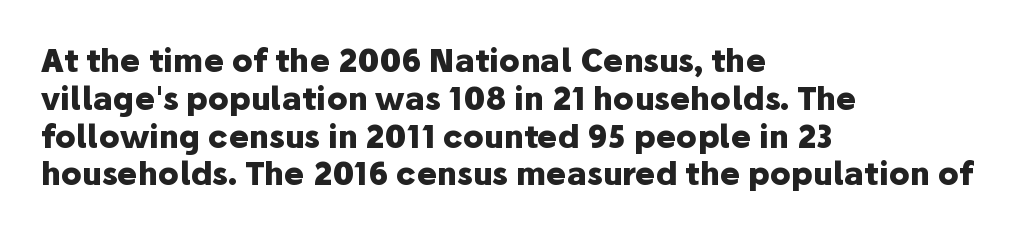
The image shows 31 px heavy sans-serif type, upright; set left-aligned, line spacing 1.22x, normal letter spacing, not underlined; low stroke contrast and a medium x-height.
